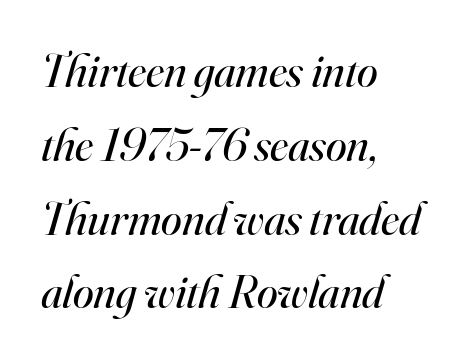
{"serif": "yes", "italic": "yes", "lean": "right", "slant_degrees": 16, "bold": "no", "weight": "regular", "width": "normal", "stroke_contrast": "high", "x_height": "small", "monospaced": "no", "underline": "no", "align": "left", "line_spacing": "normal", "line_spacing_ratio": 1.57, "letter_spacing": "normal", "letter_spacing_em": 0.0, "glyph_px": 47}
